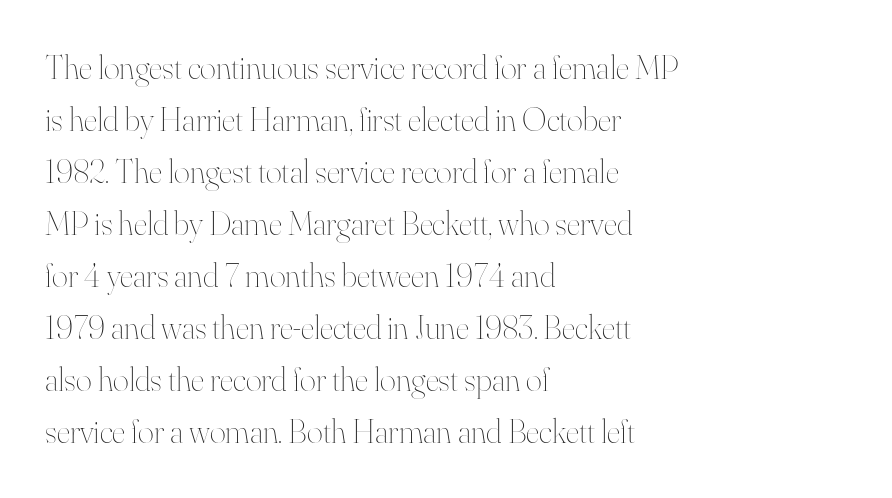
Q: Is the text bold? A: No.
Q: Is the text italic (slanted)? A: No, it is upright.
Q: Is the text underlined? A: No.
Q: How is the paragraph aligned? A: Left-aligned.
Q: Is the spacing between letters normal or unusually wide? A: Normal.
Q: Is the spacing between lines tight, normal or loose? A: Normal.
Q: Width (condensed, normal, or wide)? A: Normal.
Q: Stroke contrast? A: High.
Q: x-height? A: Small.
Q: Monospaced? A: No.
